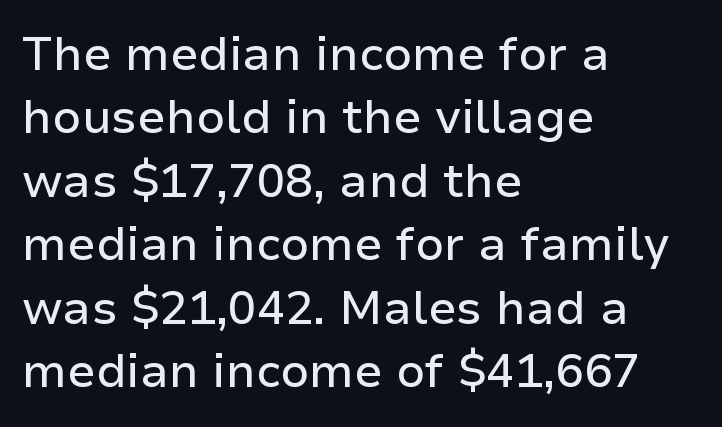
The image shows 47 px sans-serif type, upright; set left-aligned, normal line spacing (1.35x), normal letter spacing, not underlined; low stroke contrast and a medium x-height.
